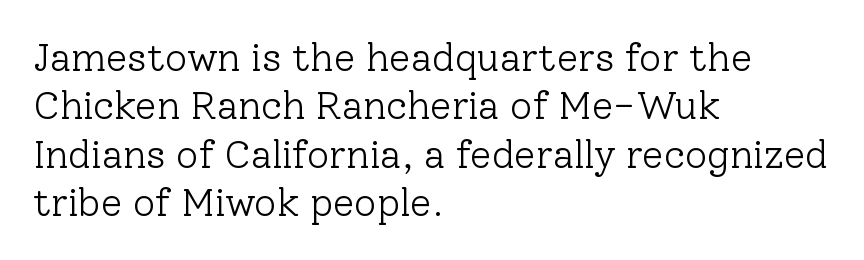
Q: Is the text bold? A: No.
Q: Is the text italic (slanted)? A: No, it is upright.
Q: Is the typeface a serif or a sans-serif typeface? A: Serif.
Q: Is the text underlined? A: No.
Q: How is the paragraph aligned? A: Left-aligned.
Q: Is the spacing between letters normal or unusually wide? A: Normal.
Q: Width (condensed, normal, or wide)? A: Normal.
Q: Stroke contrast? A: Low.
Q: x-height? A: Medium.
Q: Monospaced? A: No.
